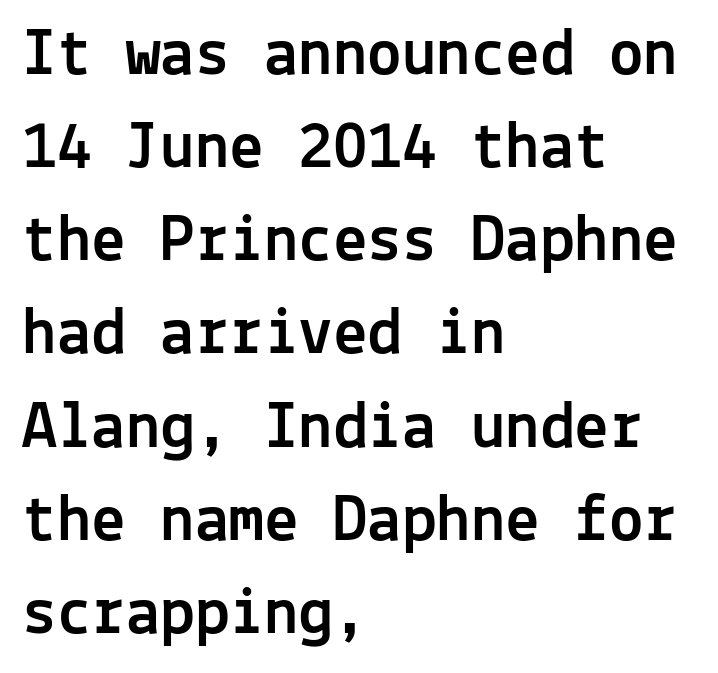
Q: Is the text italic (slanted)? A: No, it is upright.
Q: Is the typeface a serif or a sans-serif typeface? A: Sans-serif.
Q: Is the text underlined? A: No.
Q: How is the paragraph aligned? A: Left-aligned.
Q: Is the spacing between letters normal or unusually wide? A: Normal.
Q: Is the spacing between lines tight, normal or loose? A: Normal.
Q: Width (condensed, normal, or wide)? A: Normal.
Q: x-height? A: Medium.
Q: Monospaced? A: Yes.
